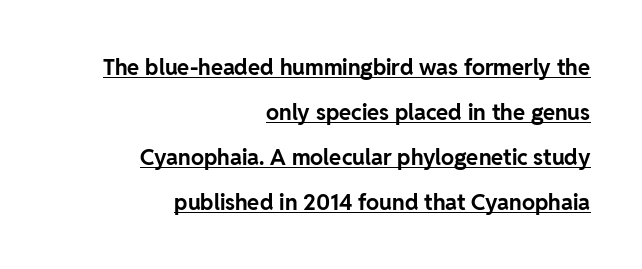
Q: Is the text bold? A: Yes.
Q: Is the text italic (slanted)? A: No, it is upright.
Q: Is the text underlined? A: Yes.
Q: How is the paragraph aligned? A: Right-aligned.
Q: Is the spacing between letters normal or unusually wide? A: Normal.
Q: Is the spacing between lines tight, normal or loose? A: Loose.
